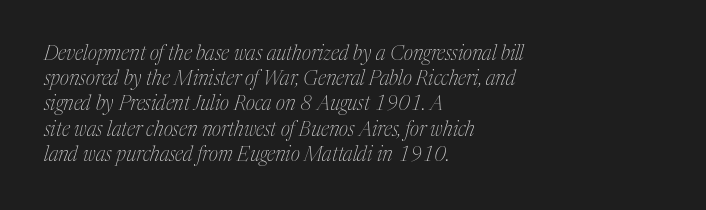
Q: Is the text bold? A: No.
Q: Is the text italic (slanted)? A: Yes, it leans right by about 17 degrees.
Q: Is the text underlined? A: No.
Q: How is the paragraph aligned? A: Left-aligned.
Q: Is the spacing between letters normal or unusually wide? A: Normal.
Q: Is the spacing between lines tight, normal or loose? A: Normal.
